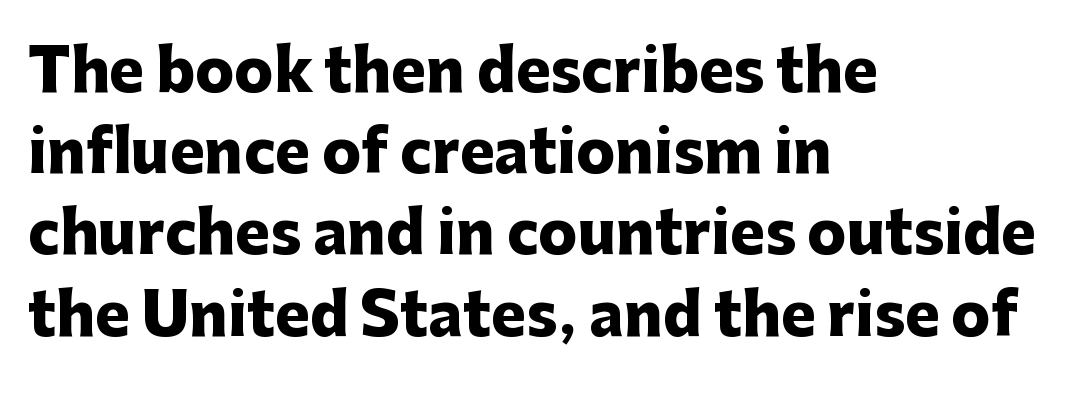
{"serif": "no", "italic": "no", "bold": "yes", "weight": "heavy", "width": "normal", "stroke_contrast": "low", "x_height": "medium", "monospaced": "no", "underline": "no", "align": "left", "line_spacing": "normal", "line_spacing_ratio": 1.4, "letter_spacing": "normal", "letter_spacing_em": 0.0, "glyph_px": 58}
